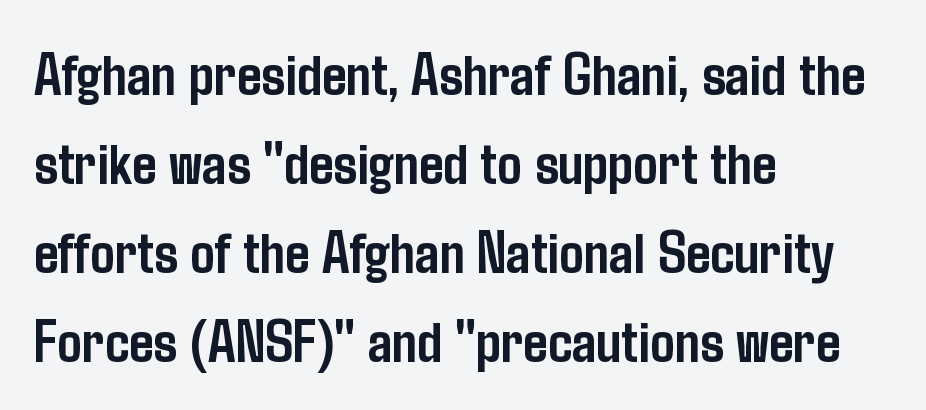
The image shows 61 px semibold, condensed sans-serif type, upright; set left-aligned, normal line spacing (1.46x), normal letter spacing, not underlined; low stroke contrast and a medium x-height.
